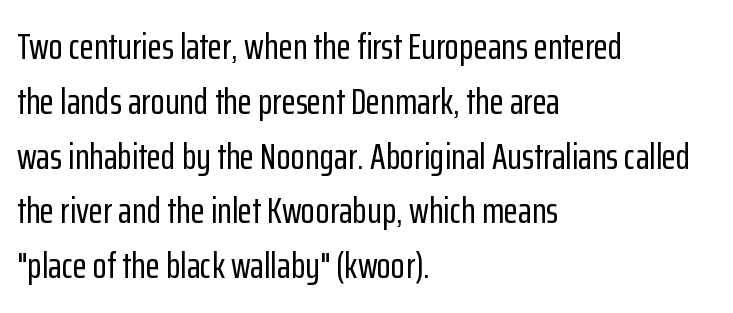
The image shows 37 px condensed sans-serif type, upright; set left-aligned, normal line spacing (1.48x), normal letter spacing, not underlined; low stroke contrast and a medium x-height.
